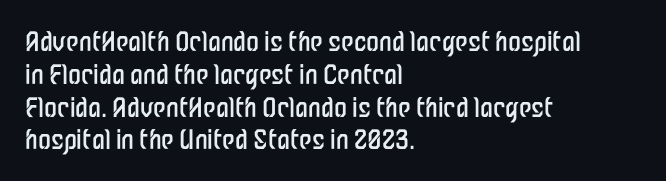
The image shows 26 px text type, upright; set left-aligned, normal line spacing (1.26x), normal letter spacing, not underlined.
